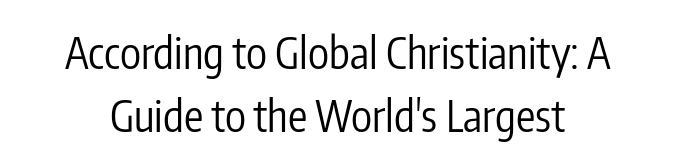
This rendering features lettering with no underline. The letters stand upright; this is a roman face. This block has exactly the height ordinary leading produces. On a weight scale, this lands at 450 or below. Font category for this specimen: sans-serif. Note the varied advance widths — an 'i' is clearly narrower than an 'm'.
